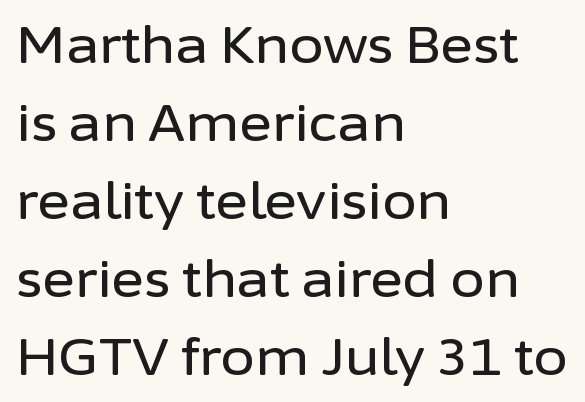
{"serif": "no", "italic": "no", "width": "normal", "stroke_contrast": "low", "x_height": "medium", "monospaced": "no", "underline": "no", "align": "left", "line_spacing": "normal", "line_spacing_ratio": 1.56, "letter_spacing": "normal", "letter_spacing_em": 0.0, "glyph_px": 50}
